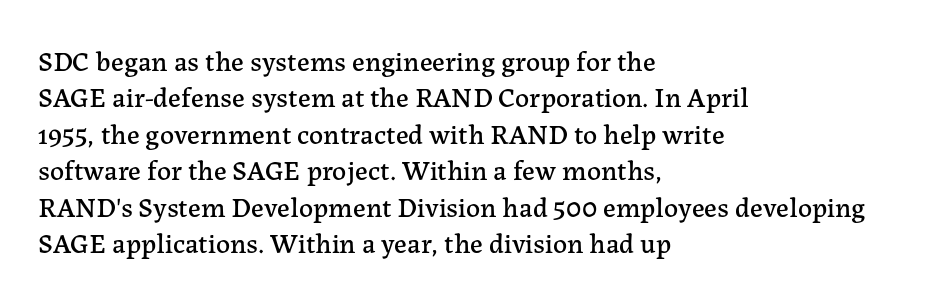
The image shows 28 px serif type, upright; set left-aligned, normal line spacing (1.3x), normal letter spacing, not underlined; low stroke contrast and a medium x-height.
